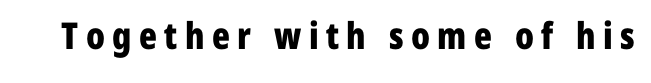
The image shows 37 px bold, condensed sans-serif type, upright; set unusually wide letter spacing (+0.2 em), not underlined; low stroke contrast and a medium x-height.
